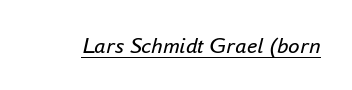
Style check: oblique. Counters stay open thanks to moderate or lighter strokes. Observe the ordinary spacing: letters are neighbours, not strangers. Check the space under the baseline: a stroke is drawn there.
